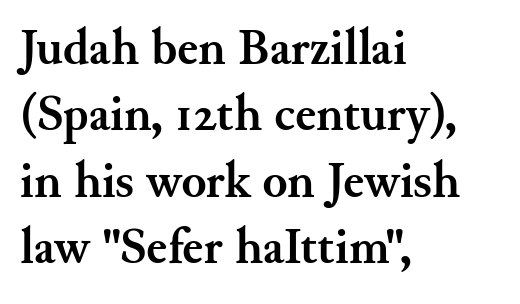
The image shows 51 px semibold serif type, upright; set left-aligned, normal line spacing (1.3x), normal letter spacing, not underlined; medium stroke contrast and a small x-height.
